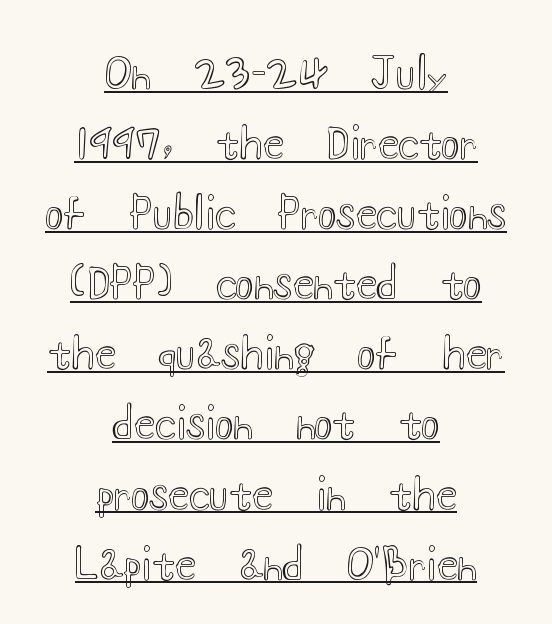
The image shows 43 px wide type, upright; set centered, normal line spacing (1.63x), normal letter spacing, underlined; a small x-height.
